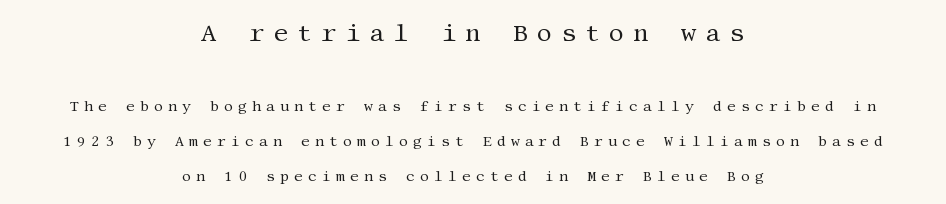
{"italic": "no", "bold": "no", "underline": "no", "align": "center", "line_spacing": "loose", "line_spacing_ratio": 2.49, "letter_spacing": "wide", "letter_spacing_em": 0.36, "larger_block": "first", "size_ratio": 1.71, "glyph_px": 24}
